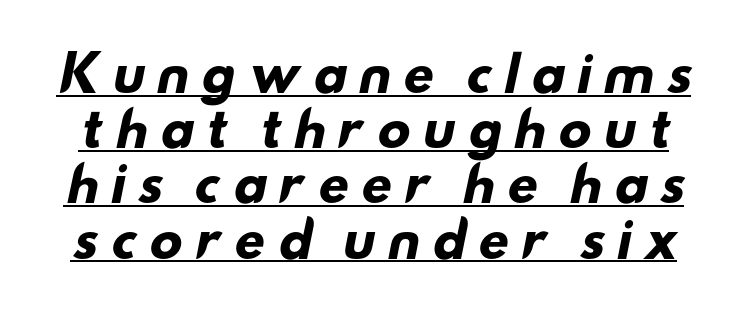
{"serif": "no", "bold": "yes", "weight": "heavy", "width": "wide", "stroke_contrast": "low", "x_height": "small", "monospaced": "no", "underline": "yes", "line_spacing": "tight", "line_spacing_ratio": 1.15, "letter_spacing": "wide", "letter_spacing_em": 0.23, "glyph_px": 48}
